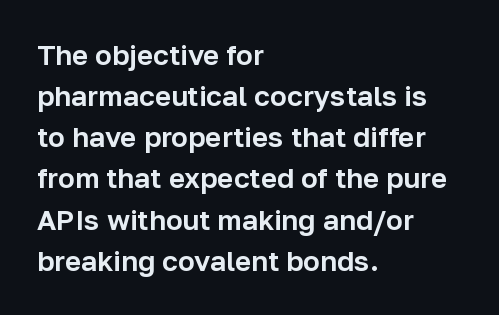
{"serif": "no", "italic": "no", "width": "normal", "stroke_contrast": "low", "x_height": "medium", "monospaced": "no", "underline": "no", "align": "left", "line_spacing": "normal", "line_spacing_ratio": 1.47, "letter_spacing": "normal", "letter_spacing_em": 0.0, "glyph_px": 28}
